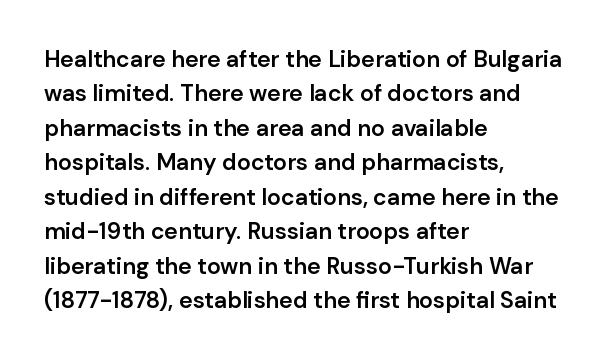
The image shows 23 px text type, upright; set left-aligned, normal line spacing (1.5x), normal letter spacing, not underlined.
